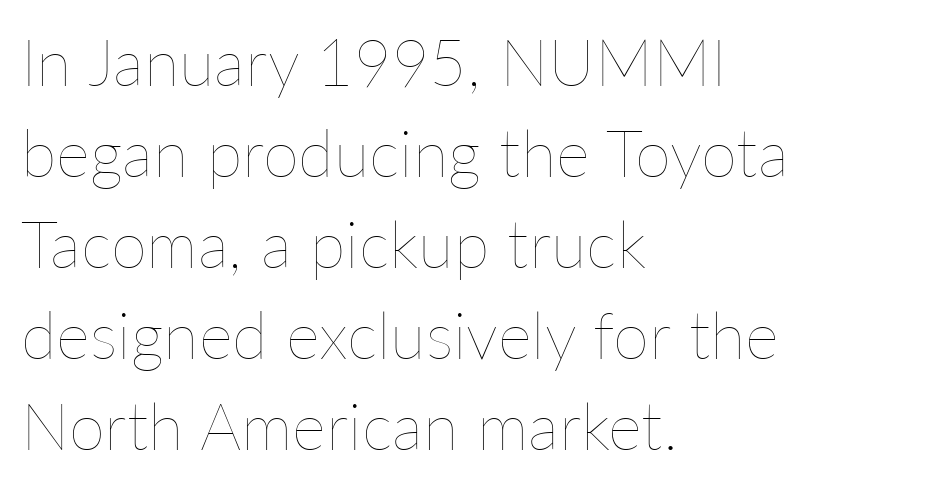
Q: Is the text bold? A: No.
Q: Is the text italic (slanted)? A: No, it is upright.
Q: Is the text underlined? A: No.
Q: How is the paragraph aligned? A: Left-aligned.
Q: Is the spacing between letters normal or unusually wide? A: Normal.
Q: Is the spacing between lines tight, normal or loose? A: Normal.
Q: Width (condensed, normal, or wide)? A: Normal.
Q: Stroke contrast? A: Low.
Q: x-height? A: Medium.
Q: Monospaced? A: No.
